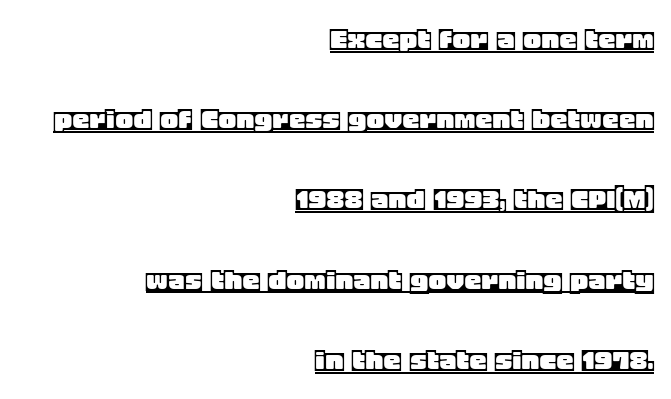
The image shows 34 px text type, upright; set right-aligned, loose line spacing (2.36x), normal letter spacing, underlined; a large x-height.
